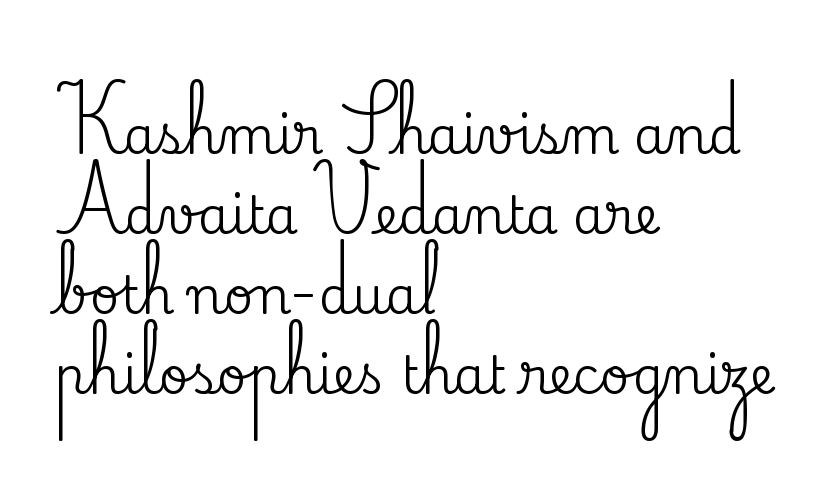
These lines sit exactly where default settings would place them. The baseline area is clear. Posture: vertical. The text was rendered using a seriffed face with decorative stroke endings. Is the letter spacing exaggerated? No — it looks like the ordinary default.
